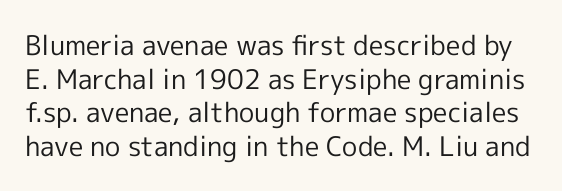
{"italic": "no", "bold": "no", "underline": "no", "line_spacing": "normal", "line_spacing_ratio": 1.25, "letter_spacing": "normal", "letter_spacing_em": 0.0, "glyph_px": 27}
